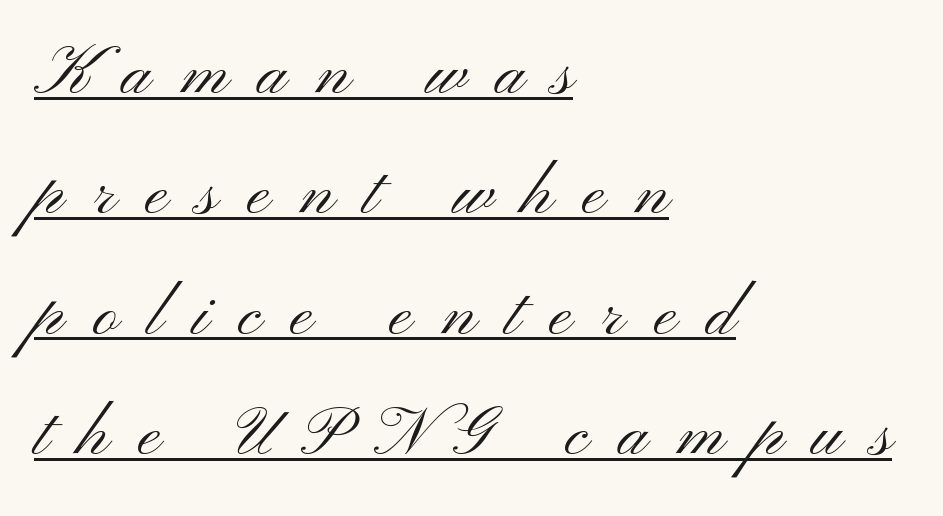
Stems and bowls with no extra thickness — not bold. Short note: letters widely spaced. The letters carry no serifs — their stems end cleanly without finishing strokes. These lines are rendered in a variable-pitch font.
